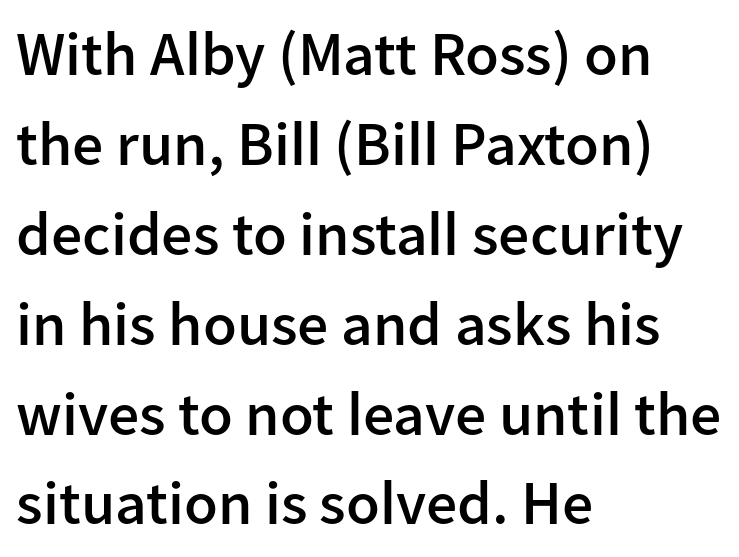
The image shows 62 px semibold sans-serif type, upright; set left-aligned, normal line spacing (1.45x), normal letter spacing, not underlined; low stroke contrast and a medium x-height.
